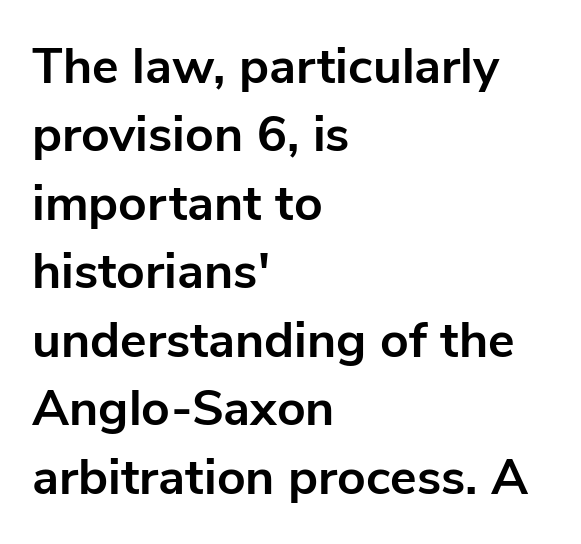
{"serif": "no", "italic": "no", "bold": "yes", "weight": "bold", "width": "normal", "stroke_contrast": "low", "x_height": "medium", "monospaced": "no", "underline": "no", "align": "left", "line_spacing": "normal", "line_spacing_ratio": 1.37, "letter_spacing": "normal", "letter_spacing_em": 0.0, "glyph_px": 50}
